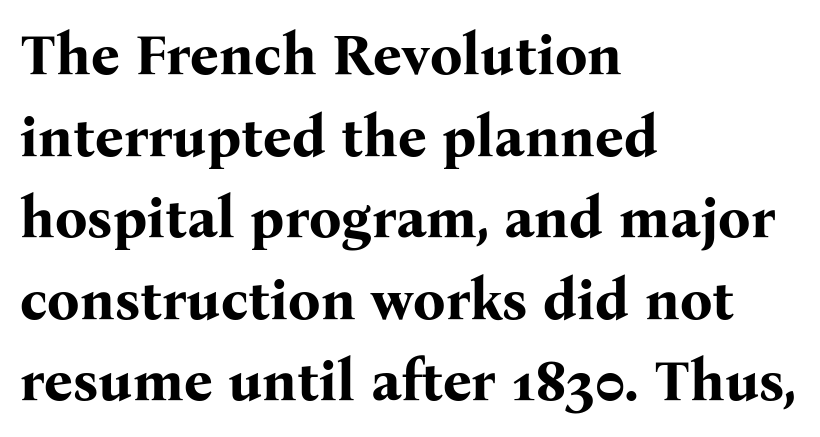
Does the lettering tilt? It doesn't — this is upright. The rag falls on the right side of this text block. Glance below the letters and you will spot only blank space. Leading: standard.
